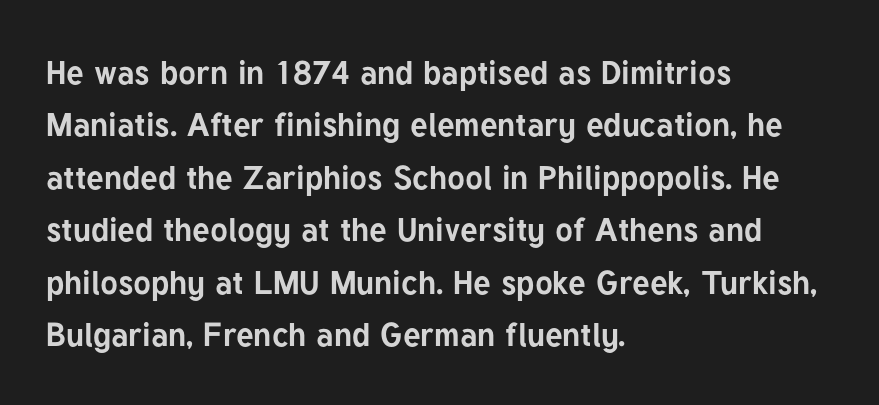
{"serif": "no", "italic": "no", "bold": "yes", "weight": "bold", "width": "normal", "stroke_contrast": "low", "x_height": "medium", "monospaced": "no", "underline": "no", "align": "left", "line_spacing": "normal", "line_spacing_ratio": 1.59, "letter_spacing": "normal", "letter_spacing_em": 0.0, "glyph_px": 33}
